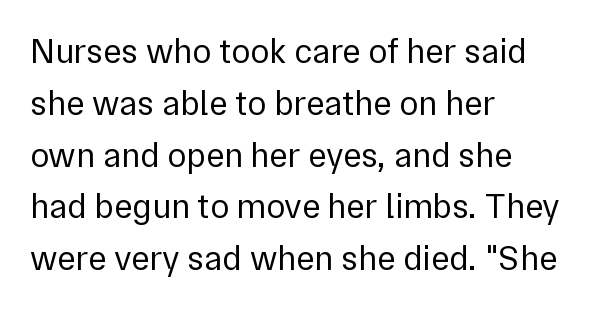
Type without underlining. Think of a printed novel: that variable character pitch is what you see here. Nope, not italic — everything's standing straight. The rendering anchors every line to the left-hand side. The font family rendered here belongs to the sans-serif group. The passage shown stacks its lines at a standard gap.
